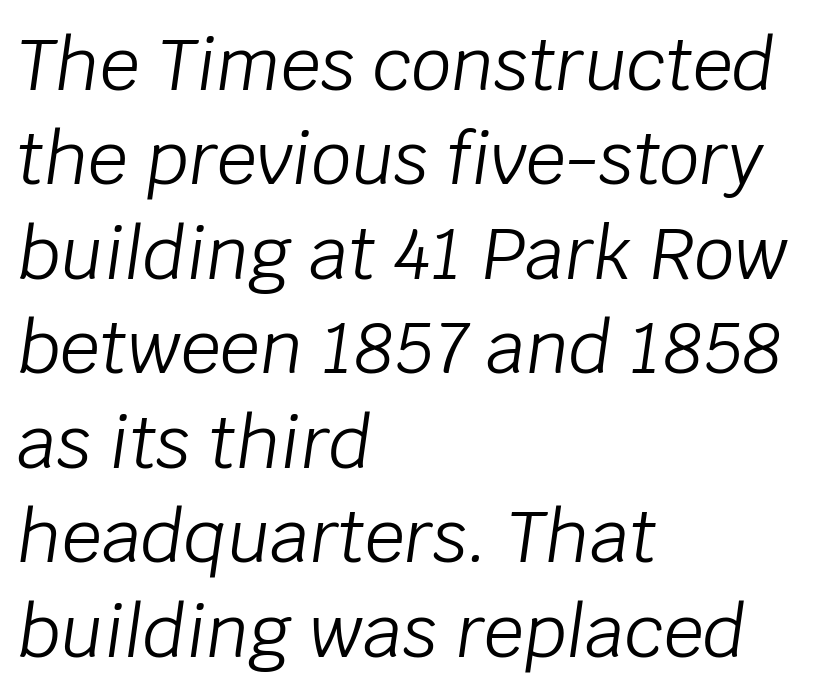
The image shows 71 px light type, italic (leaning right); set left-aligned, normal line spacing (1.33x), normal letter spacing, not underlined; low stroke contrast and a large x-height.
